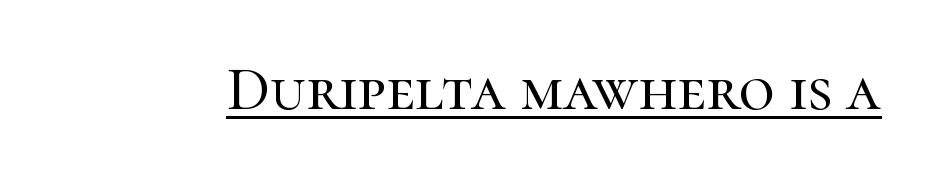
The image shows 62 px serif type, upright; set normal letter spacing, underlined; high stroke contrast and a medium x-height.
